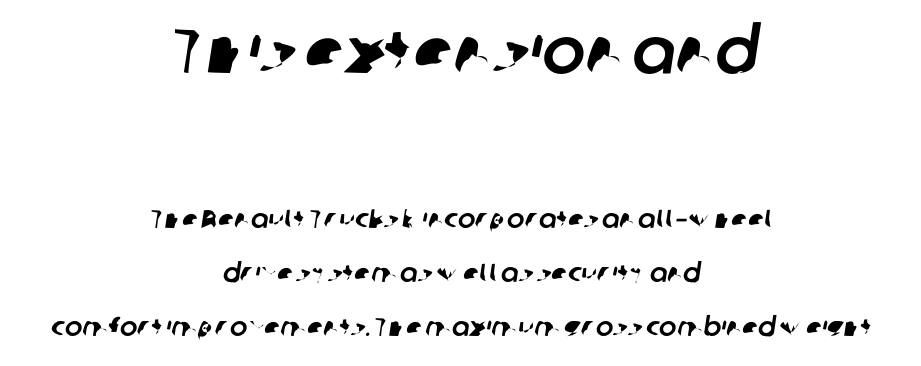
{"serif": "no", "width": "normal", "stroke_contrast": "low", "x_height": "medium", "monospaced": "no", "underline": "no", "align": "center", "line_spacing": "loose", "line_spacing_ratio": 2.08, "letter_spacing": "normal", "letter_spacing_em": 0.0, "larger_block": "first", "size_ratio": 2.46, "glyph_px": 64}
